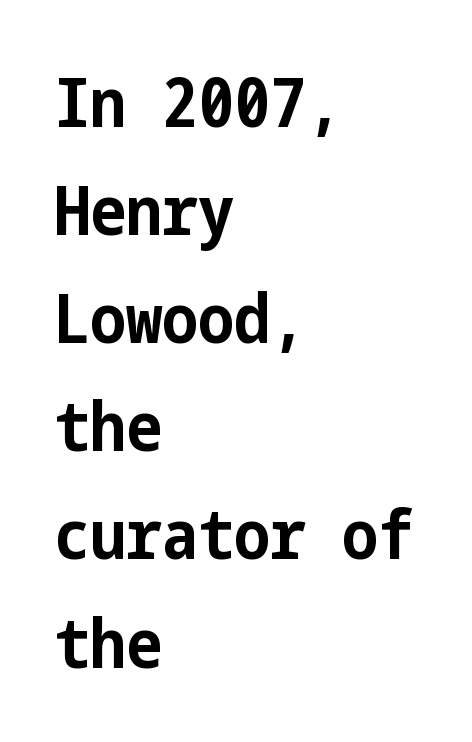
{"serif": "no", "italic": "no", "bold": "yes", "weight": "bold", "width": "condensed", "stroke_contrast": "low", "x_height": "medium", "underline": "no", "align": "left", "line_spacing": "normal", "line_spacing_ratio": 1.59, "letter_spacing": "normal", "letter_spacing_em": 0.0, "glyph_px": 68}
